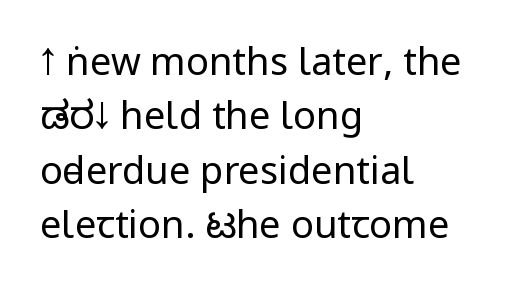
{"serif": "no", "italic": "no", "bold": "no", "weight": "regular", "width": "condensed", "stroke_contrast": "low", "x_height": "large", "monospaced": "no", "underline": "no", "align": "left", "line_spacing": "normal", "line_spacing_ratio": 1.43, "letter_spacing": "normal", "letter_spacing_em": 0.0, "glyph_px": 38}
